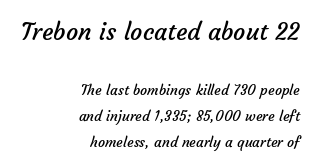
{"bold": "no", "underline": "no", "align": "right", "line_spacing_ratio": 1.89, "letter_spacing": "normal", "letter_spacing_em": 0.0, "larger_block": "first", "size_ratio": 1.71, "glyph_px": 24}
